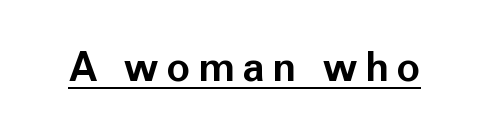
Q: Is the text bold? A: Yes.
Q: Is the text italic (slanted)? A: No, it is upright.
Q: Is the typeface a serif or a sans-serif typeface? A: Sans-serif.
Q: Is the text underlined? A: Yes.
Q: Width (condensed, normal, or wide)? A: Normal.
Q: Stroke contrast? A: Low.
Q: x-height? A: Medium.
Q: Monospaced? A: No.
